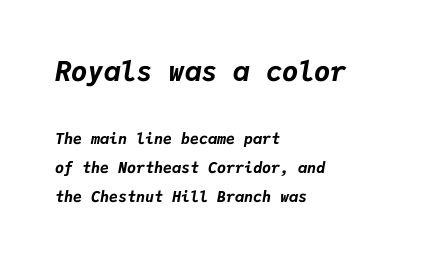
Line beginnings align vertically; line endings do not. The font's italic variant was chosen for this text. Heavy, bold letterforms. The words here are not underlined. The passage shown has conventional tracking throughout. Size contrast runs from large at the top to small at the bottom.
